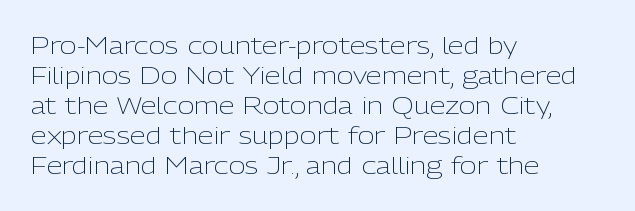
{"italic": "no", "bold": "no", "underline": "no", "align": "left", "line_spacing": "normal", "line_spacing_ratio": 1.3, "letter_spacing": "normal", "letter_spacing_em": 0.0, "glyph_px": 23}
